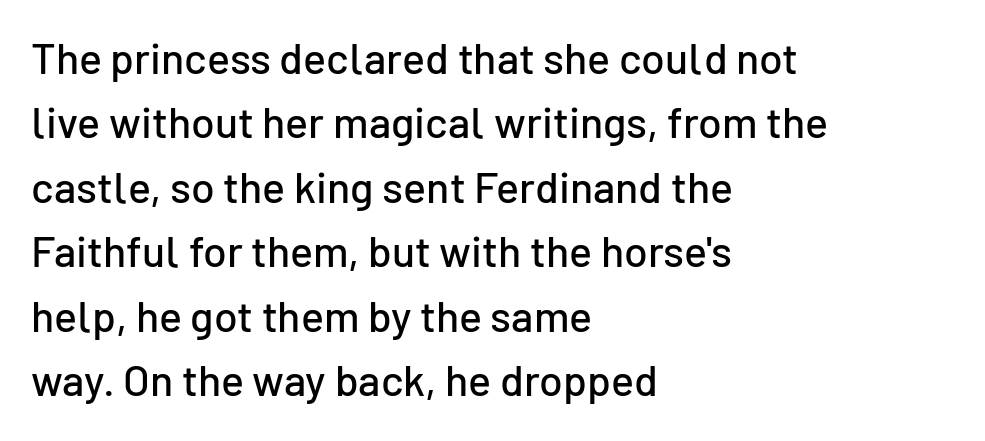
The image shows 43 px sans-serif type, upright; set left-aligned, normal line spacing (1.5x), normal letter spacing, not underlined; low stroke contrast and a medium x-height.
